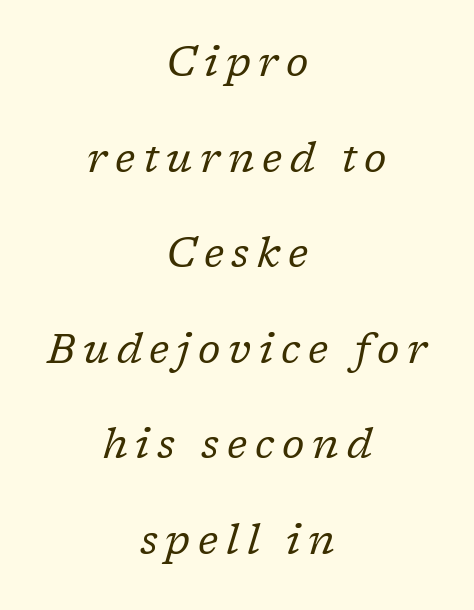
The passage shown is not underscored anywhere. Baseline-to-baseline distance is far greater than the letter height. Character widths vary here, with narrow letters taking less room than wide ones. There's an unmistakable incline to the writing here. The passage is arranged like a title page — every line centered. The letters look calm and open, with moderate or lighter stems.
